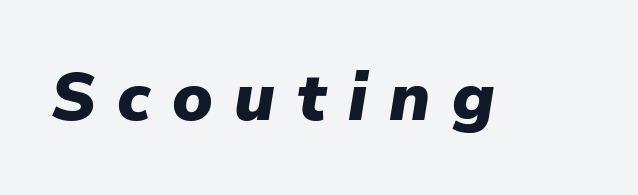
Q: Is the text bold? A: Yes.
Q: Is the text italic (slanted)? A: Yes, it leans right by about 9 degrees.
Q: Is the text underlined? A: No.
Q: Is the spacing between letters normal or unusually wide? A: Unusually wide.
Q: Width (condensed, normal, or wide)? A: Normal.
Q: Stroke contrast? A: Low.
Q: x-height? A: Medium.
Q: Monospaced? A: No.
